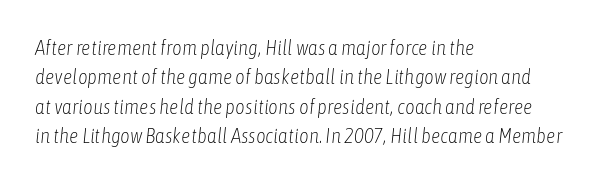
{"italic": "yes", "lean": "right", "slant_degrees": 6, "bold": "no", "underline": "no", "align": "left", "line_spacing": "normal", "line_spacing_ratio": 1.4, "letter_spacing": "normal", "letter_spacing_em": 0.0, "glyph_px": 21}
